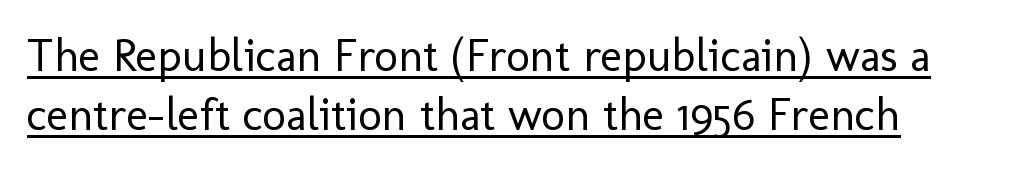
The rendering keeps characters at their native spacing. The designer left line spacing at the default. The rendering uses the underline text-decoration. Rendered with straight, roman letterforms.
